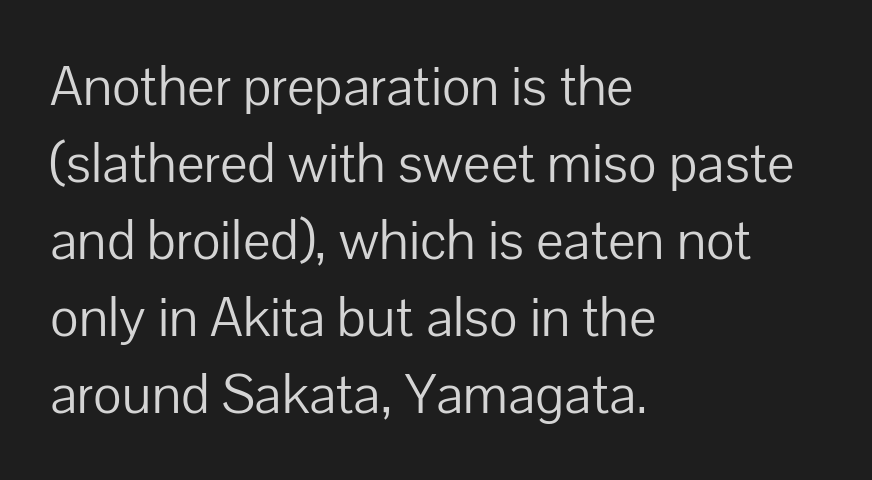
The image shows 55 px light sans-serif type, upright; set left-aligned, normal line spacing (1.4x), normal letter spacing, not underlined; low stroke contrast and a medium x-height.
